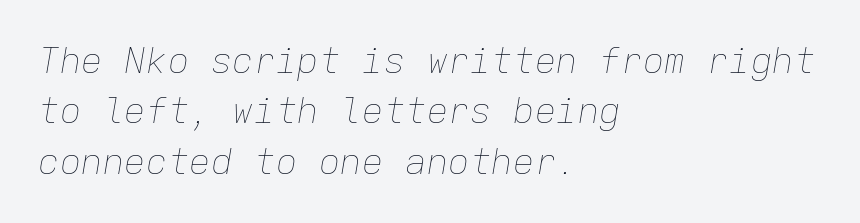
You could call the tracking neutral — neither tight nor loose. This sample keeps an unexceptional amount of space between lines. The compositor pushed each line to the left boundary. The rendering uses typewriter-style spacing with identical character cells. This is not heavy type; no bold has been used.
